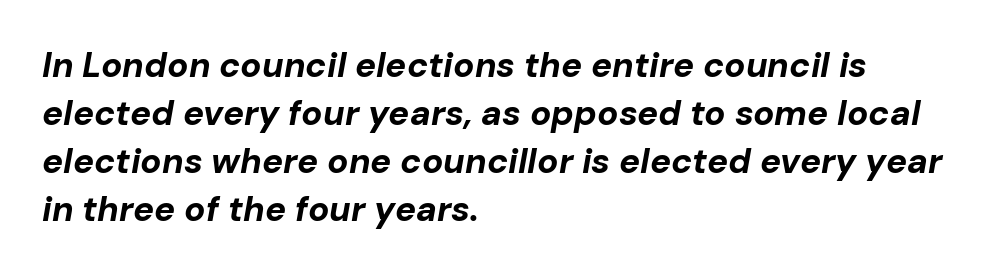
Q: Is the text bold? A: Yes.
Q: Is the text italic (slanted)? A: Yes, it leans right by about 10 degrees.
Q: Is the text underlined? A: No.
Q: How is the paragraph aligned? A: Left-aligned.
Q: Is the spacing between letters normal or unusually wide? A: Normal.
Q: Is the spacing between lines tight, normal or loose? A: Normal.
Q: Width (condensed, normal, or wide)? A: Normal.
Q: Stroke contrast? A: Low.
Q: x-height? A: Medium.
Q: Monospaced? A: No.
